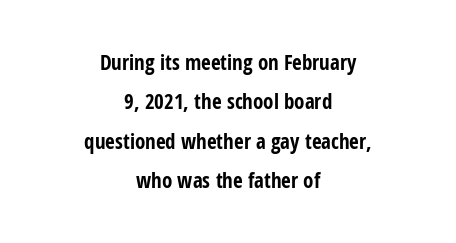
The image shows 21 px bold type, upright; set centered, line spacing 1.88x, normal letter spacing, not underlined.
